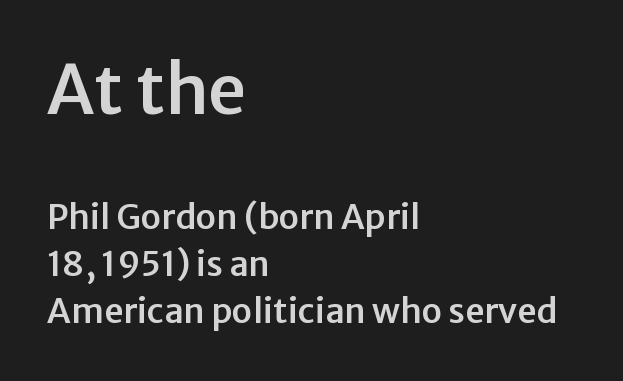
The zone under the glyphs is completely vacant. The letters stand straight up with perfectly vertical stems. Every row of glyphs begins at an identical x-position on the left. The passage shown has conventional tracking throughout.
